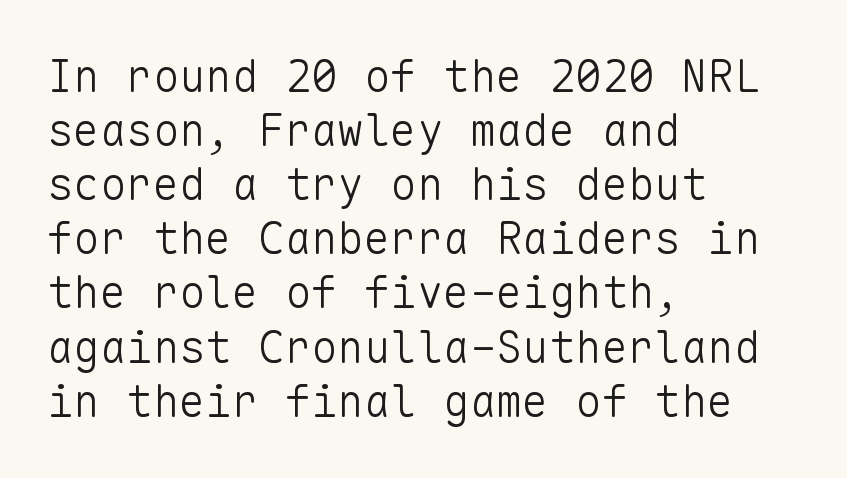
The image shows 44 px light sans-serif type, upright, monospaced; set left-aligned, line spacing 1.23x, normal letter spacing, not underlined; low stroke contrast and a medium x-height.
